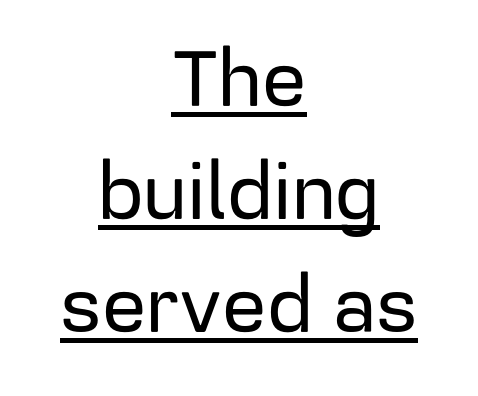
The image shows 78 px sans-serif type, upright; set centered, normal line spacing (1.45x), normal letter spacing, underlined; low stroke contrast and a medium x-height.
